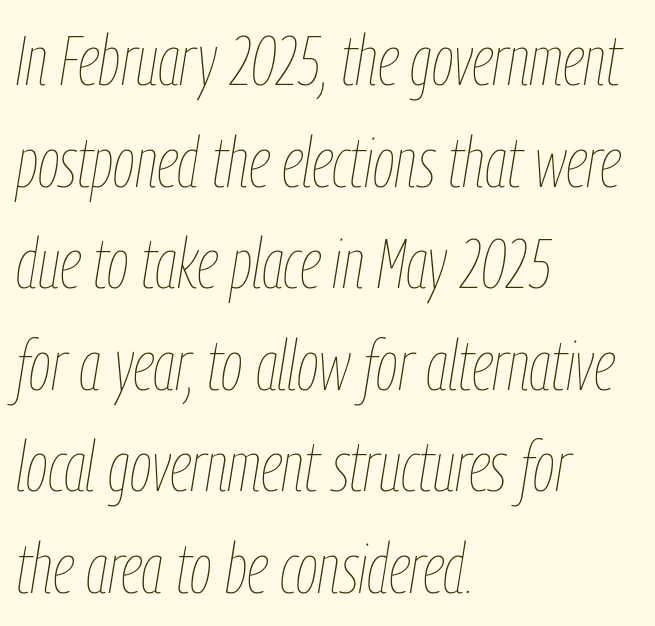
{"italic": "yes", "lean": "right", "slant_degrees": 9, "bold": "no", "weight": "thin", "width": "condensed", "stroke_contrast": "low", "x_height": "medium", "monospaced": "no", "underline": "no", "align": "left", "line_spacing": "normal", "line_spacing_ratio": 1.43, "letter_spacing": "normal", "letter_spacing_em": 0.0, "glyph_px": 71}
